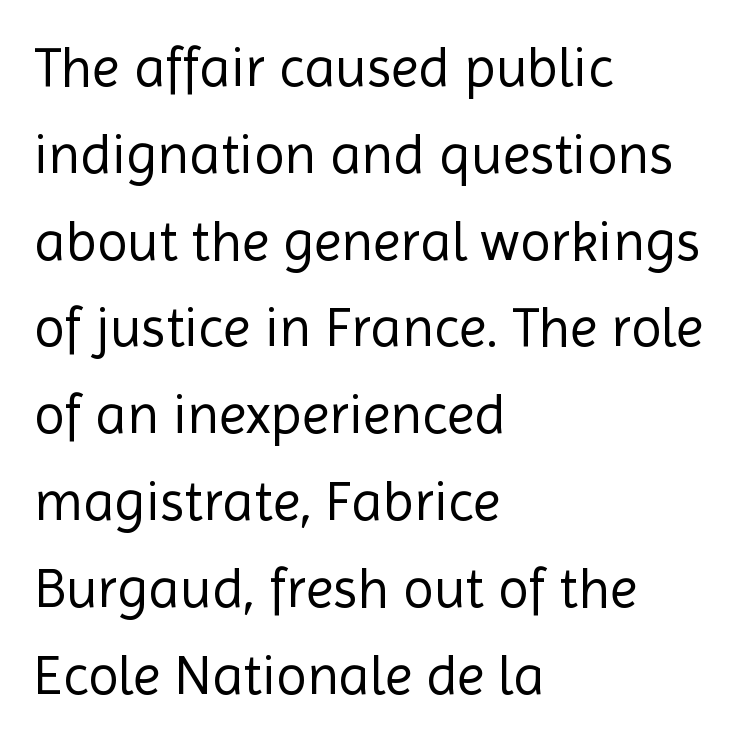
Q: Is the text bold? A: No.
Q: Is the text italic (slanted)? A: No, it is upright.
Q: Is the typeface a serif or a sans-serif typeface? A: Sans-serif.
Q: Is the text underlined? A: No.
Q: How is the paragraph aligned? A: Left-aligned.
Q: Is the spacing between letters normal or unusually wide? A: Normal.
Q: Is the spacing between lines tight, normal or loose? A: Normal.
Q: Width (condensed, normal, or wide)? A: Normal.
Q: x-height? A: Medium.
Q: Monospaced? A: No.
